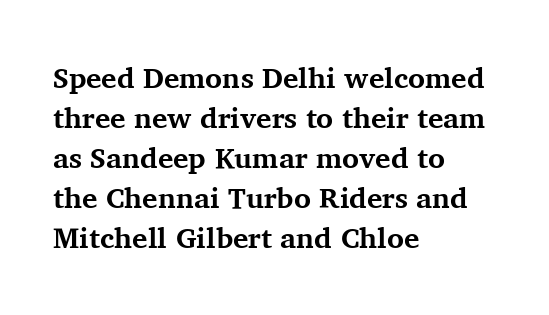
The image shows 29 px bold serif type, upright; set left-aligned, normal line spacing (1.38x), normal letter spacing, not underlined; medium stroke contrast and a medium x-height.
